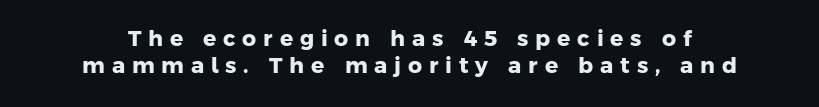
Q: Is the text bold? A: Yes.
Q: Is the text underlined? A: No.
Q: Is the spacing between letters normal or unusually wide? A: Unusually wide.
